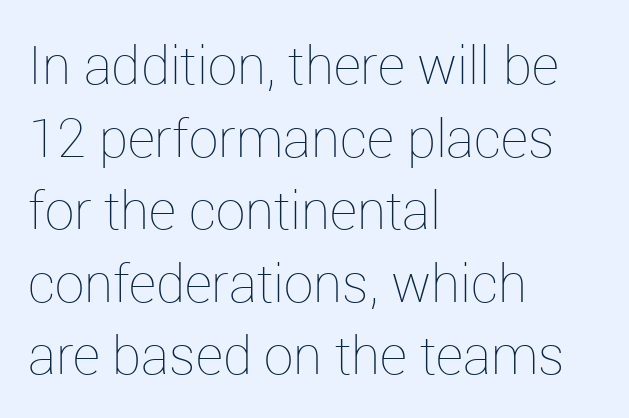
The image shows 53 px thin type, upright; set left-aligned, normal line spacing (1.37x), normal letter spacing, not underlined; low stroke contrast and a medium x-height.
